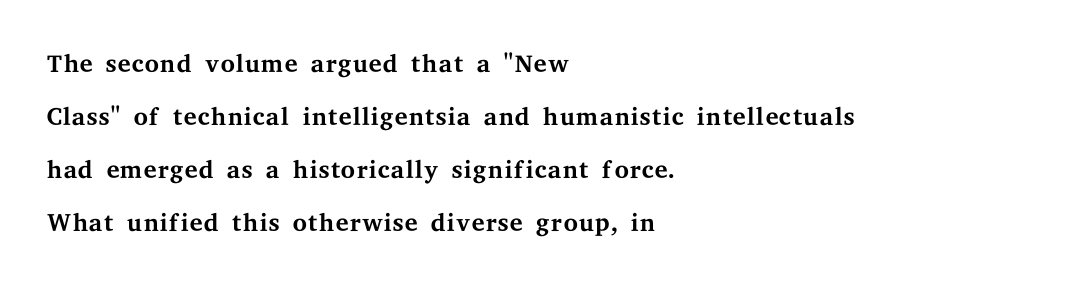
{"serif": "yes", "italic": "no", "bold": "no", "weight": "regular", "width": "wide", "stroke_contrast": "medium", "x_height": "medium", "monospaced": "no", "underline": "no", "align": "left", "line_spacing": "normal", "line_spacing_ratio": 1.43, "letter_spacing": "normal", "letter_spacing_em": 0.0, "glyph_px": 37}
